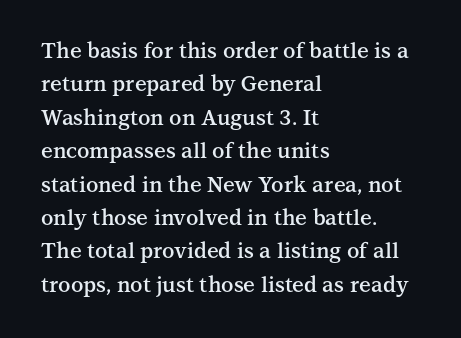
Typographic density is moderately raised because the face is semibold. Letter spacing: default. Vertically, the passage feels balanced, rows spaced as you'd expect. In terms of posture, this sample is upright. These lines stack with their left ends in a neat column.
